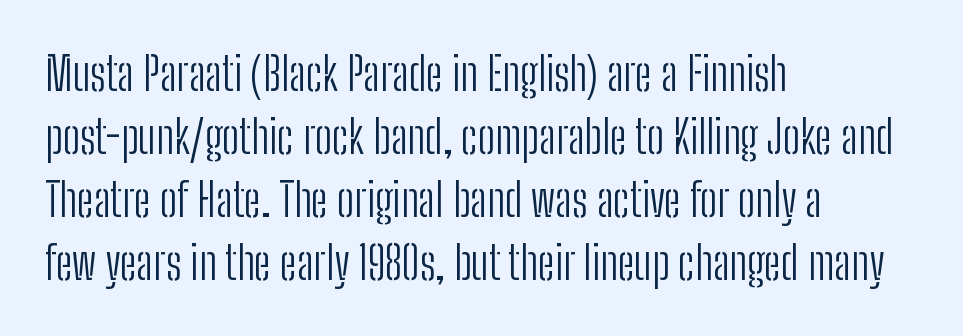
The cut favours lightness, reaching ordinary text weight at its darkest. Horizontally, the lines are justified to the leading edge only. Italic? Not at all — the glyphs are vertical. Underlining? Definitely not there.
